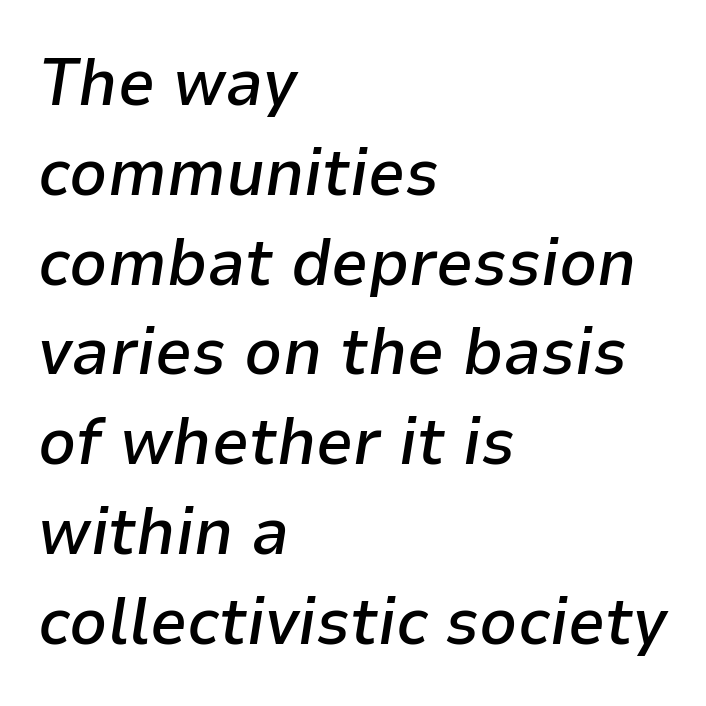
The image shows 66 px semibold type, italic (leaning right); set left-aligned, normal line spacing (1.36x), normal letter spacing, not underlined; low stroke contrast and a medium x-height.
